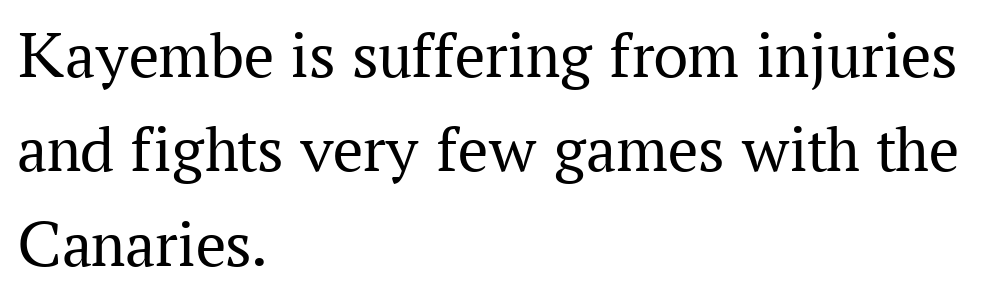
Between one letter and the next there's only the usual sliver of space. Character widths vary here, with narrow letters taking less room than wide ones. A clean baseline with only descenders dipping below it. Is this a heavy cut? Hardly; it is regular or lighter.
